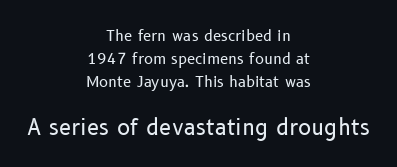
Q: Is the text bold? A: No.
Q: Is the text italic (slanted)? A: No, it is upright.
Q: Is the text underlined? A: No.
Q: How is the paragraph aligned? A: Centered.
Q: Is the spacing between letters normal or unusually wide? A: Normal.
Q: Is the spacing between lines tight, normal or loose? A: Normal.
Q: Which block of text is set in a larger size, the first (top) or the second (bottom)? A: The second (bottom) one.
